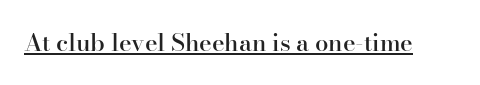
{"italic": "no", "bold": "semi", "underline": "yes", "letter_spacing": "normal", "letter_spacing_em": 0.0, "glyph_px": 24}
